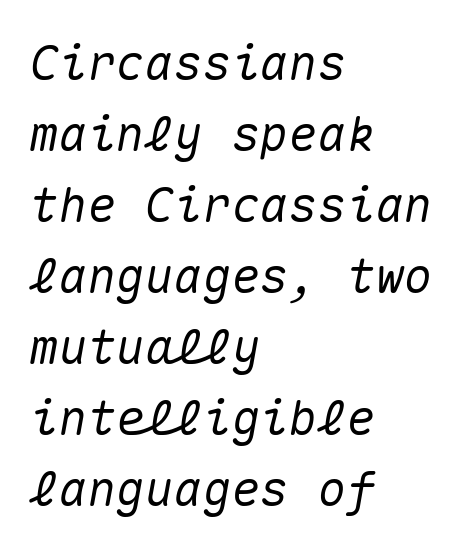
The image shows 48 px text type, italic (leaning right), monospaced; set left-aligned, normal line spacing (1.48x), normal letter spacing, not underlined; medium stroke contrast and a medium x-height.
